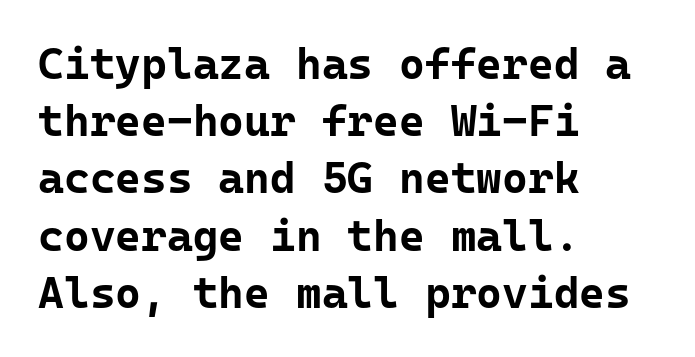
{"serif": "no", "italic": "no", "bold": "yes", "weight": "bold", "width": "normal", "stroke_contrast": "low", "x_height": "medium", "monospaced": "yes", "underline": "no", "align": "left", "line_spacing": "normal", "line_spacing_ratio": 1.3, "letter_spacing": "normal", "letter_spacing_em": 0.0, "glyph_px": 44}
